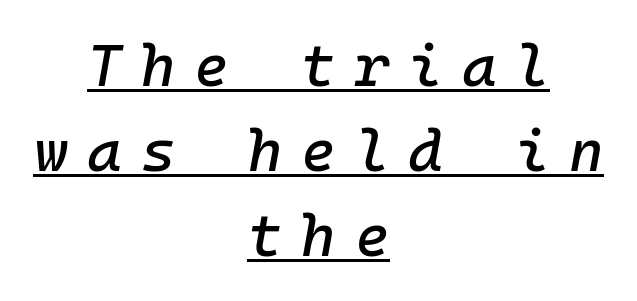
{"italic": "yes", "lean": "right", "slant_degrees": 10, "width": "normal", "stroke_contrast": "low", "x_height": "medium", "monospaced": "yes", "underline": "yes", "align": "center", "line_spacing": "normal", "line_spacing_ratio": 1.44, "letter_spacing": "wide", "letter_spacing_em": 0.32, "glyph_px": 59}
